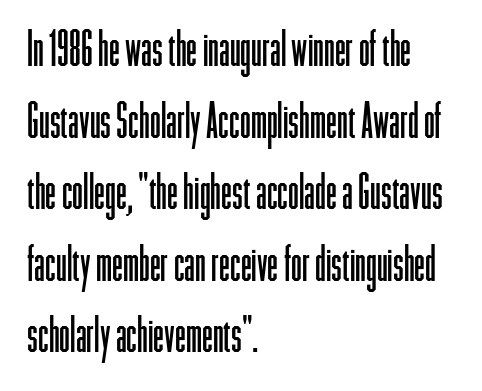
{"serif": "no", "italic": "no", "bold": "no", "weight": "light", "width": "condensed", "stroke_contrast": "low", "x_height": "medium", "monospaced": "no", "underline": "no", "align": "left", "line_spacing": "normal", "line_spacing_ratio": 1.46, "letter_spacing": "normal", "letter_spacing_em": 0.0, "glyph_px": 49}
